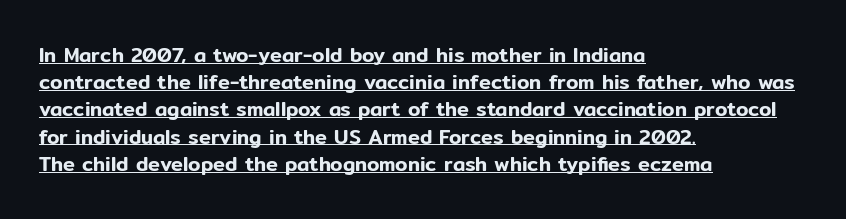
Q: Is the text italic (slanted)? A: No, it is upright.
Q: Is the text underlined? A: Yes.
Q: How is the paragraph aligned? A: Left-aligned.
Q: Is the spacing between letters normal or unusually wide? A: Normal.
Q: Is the spacing between lines tight, normal or loose? A: Normal.
